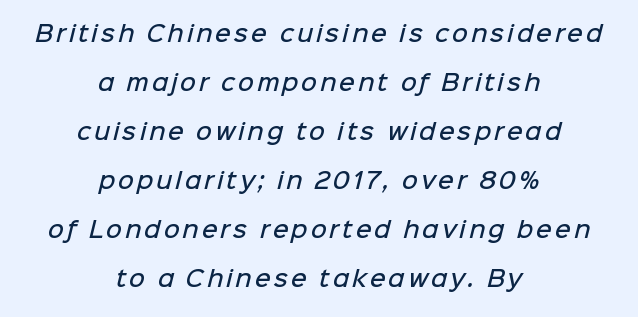
The image shows 22 px text type; set centered, loose line spacing (2.23x), not underlined.
